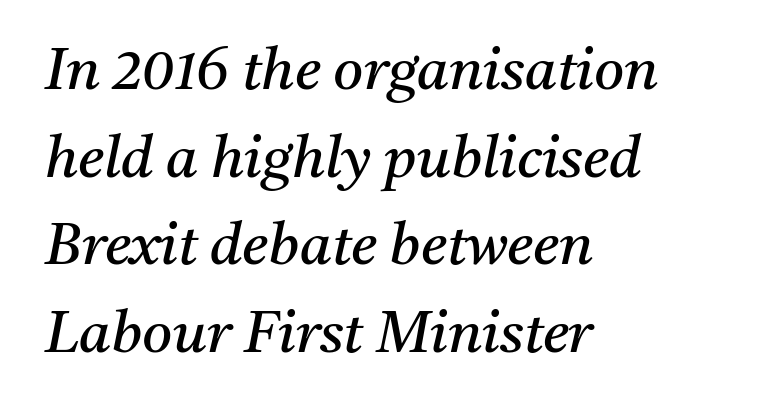
{"serif": "yes", "italic": "yes", "lean": "right", "slant_degrees": 11, "bold": "no", "weight": "regular", "width": "normal", "stroke_contrast": "medium", "x_height": "medium", "monospaced": "no", "underline": "no", "align": "left", "line_spacing": "normal", "line_spacing_ratio": 1.51, "letter_spacing": "normal", "letter_spacing_em": 0.0, "glyph_px": 58}
